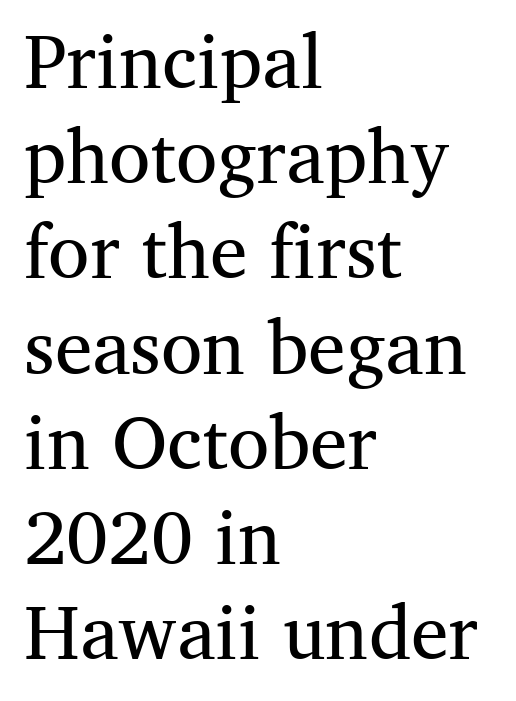
Q: Is the text bold? A: No.
Q: Is the text italic (slanted)? A: No, it is upright.
Q: Is the typeface a serif or a sans-serif typeface? A: Serif.
Q: Is the text underlined? A: No.
Q: How is the paragraph aligned? A: Left-aligned.
Q: Is the spacing between letters normal or unusually wide? A: Normal.
Q: Is the spacing between lines tight, normal or loose? A: Normal.
Q: Width (condensed, normal, or wide)? A: Normal.
Q: Stroke contrast? A: Medium.
Q: x-height? A: Medium.
Q: Monospaced? A: No.
